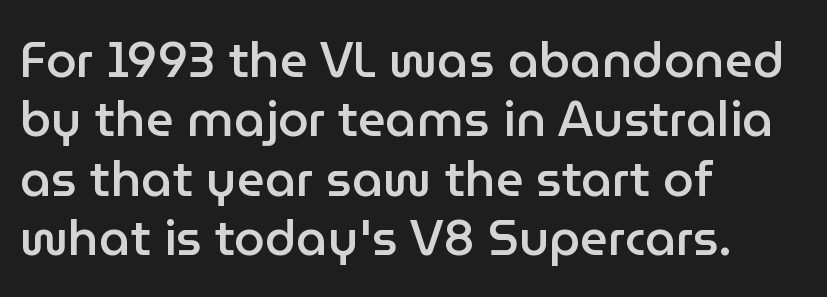
Q: Is the text bold? A: Semi-bold.
Q: Is the text italic (slanted)? A: No, it is upright.
Q: Is the typeface a serif or a sans-serif typeface? A: Sans-serif.
Q: Is the text underlined? A: No.
Q: How is the paragraph aligned? A: Left-aligned.
Q: Is the spacing between letters normal or unusually wide? A: Normal.
Q: Width (condensed, normal, or wide)? A: Normal.
Q: Stroke contrast? A: Low.
Q: x-height? A: Medium.
Q: Monospaced? A: No.
